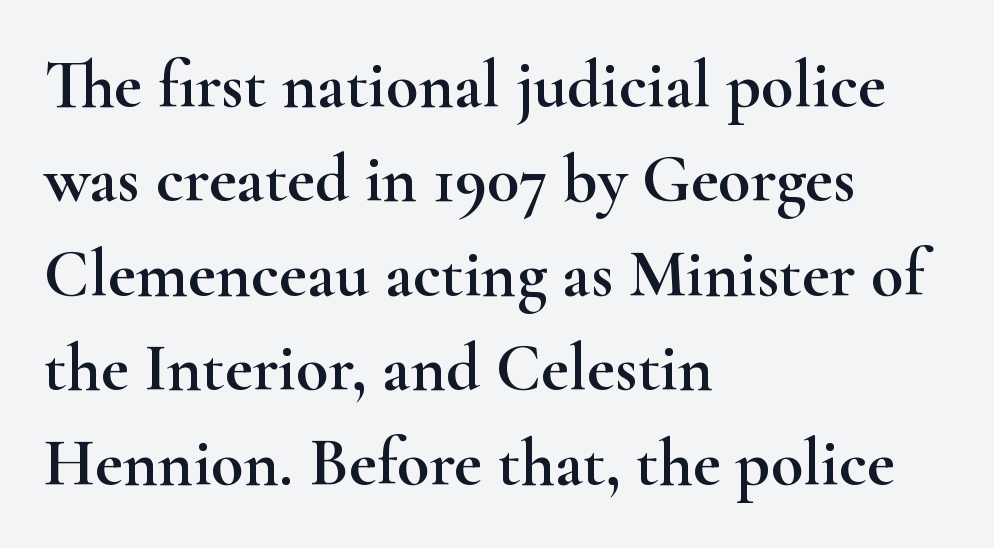
Q: Is the text italic (slanted)? A: No, it is upright.
Q: Is the typeface a serif or a sans-serif typeface? A: Serif.
Q: Is the text underlined? A: No.
Q: How is the paragraph aligned? A: Left-aligned.
Q: Is the spacing between letters normal or unusually wide? A: Normal.
Q: Is the spacing between lines tight, normal or loose? A: Normal.
Q: Width (condensed, normal, or wide)? A: Wide.
Q: Stroke contrast? A: High.
Q: x-height? A: Small.
Q: Monospaced? A: No.
